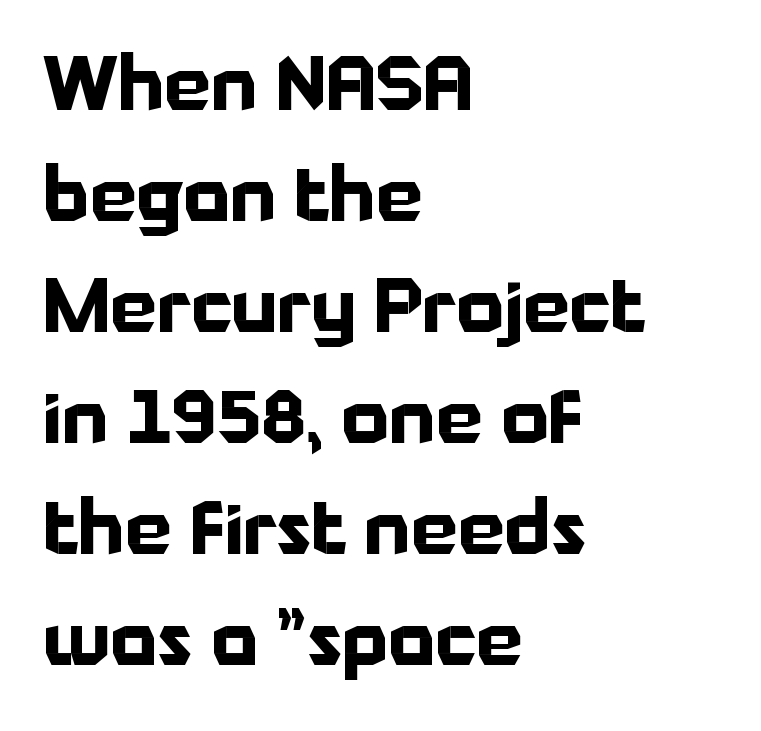
{"serif": "no", "italic": "no", "bold": "yes", "weight": "bold", "width": "normal", "stroke_contrast": "low", "x_height": "medium", "monospaced": "no", "underline": "no", "align": "left", "line_spacing": "normal", "line_spacing_ratio": 1.5, "letter_spacing": "normal", "letter_spacing_em": 0.0, "glyph_px": 74}
